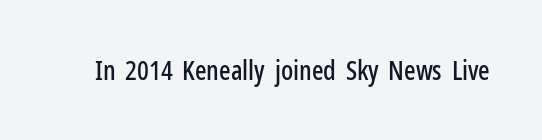
This rendering leaves character spacing at its baseline value. Has an underline been added? It has not. No italicization has been applied; the sample stays upright.
